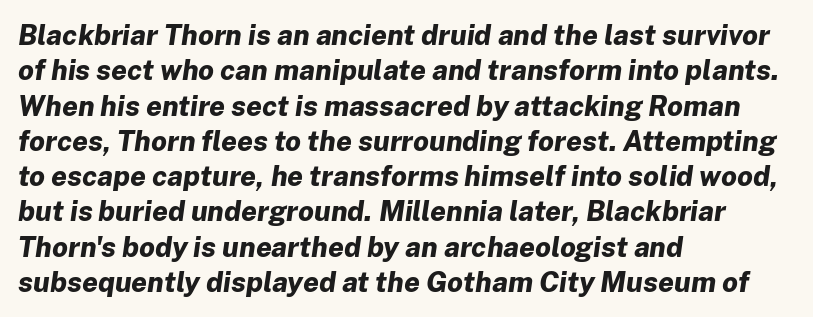
{"italic": "yes", "lean": "right", "slant_degrees": 8, "bold": "yes", "weight": "bold", "width": "normal", "stroke_contrast": "low", "x_height": "medium", "monospaced": "no", "underline": "no", "align": "left", "line_spacing": "normal", "line_spacing_ratio": 1.26, "letter_spacing": "normal", "letter_spacing_em": 0.0, "glyph_px": 28}
